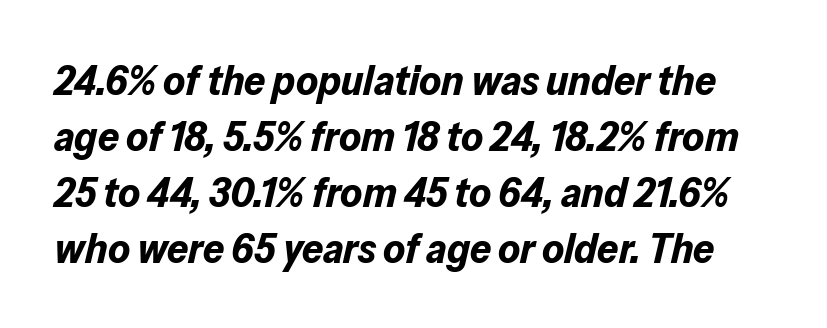
Q: Is the text bold? A: Yes.
Q: Is the text italic (slanted)? A: Yes, it leans right by about 13 degrees.
Q: Is the text underlined? A: No.
Q: Is the spacing between letters normal or unusually wide? A: Normal.
Q: Is the spacing between lines tight, normal or loose? A: Normal.
Q: Width (condensed, normal, or wide)? A: Normal.
Q: Stroke contrast? A: Low.
Q: x-height? A: Medium.
Q: Monospaced? A: No.
